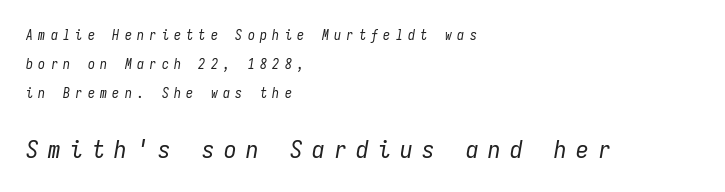
Q: Is the text bold? A: No.
Q: Is the text italic (slanted)? A: Yes, it leans right by about 9 degrees.
Q: Is the text underlined? A: No.
Q: How is the paragraph aligned? A: Left-aligned.
Q: Is the spacing between letters normal or unusually wide? A: Unusually wide.
Q: Is the spacing between lines tight, normal or loose? A: Loose.
Q: Which block of text is set in a larger size, the first (top) or the second (bottom)? A: The second (bottom) one.
